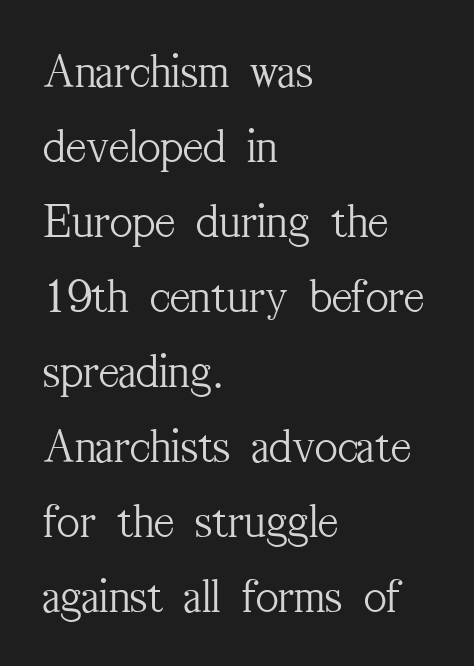
The image shows 49 px light, condensed serif type, upright; set left-aligned, normal line spacing (1.53x), normal letter spacing, not underlined; medium stroke contrast and a medium x-height.
